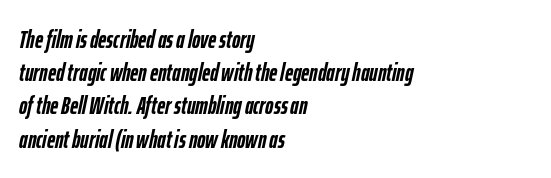
The area under the type is left untouched. Would a proofreader flag this as italicized? Yes. Tracking here is standard; glyphs follow each other at the usual distance. Visually the block forms a straight wall on the left and a jagged coastline on the right. A dark, heavy texture on the line: the type is bold. Evenly set lines give the paragraph a standard silhouette.
